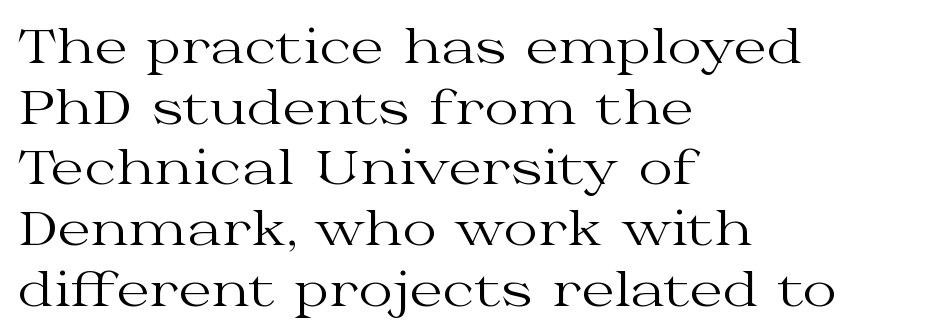
The image shows 47 px regular-weight, wide serif type, upright; set left-aligned, normal line spacing (1.29x), normal letter spacing, not underlined; medium stroke contrast and a medium x-height.
